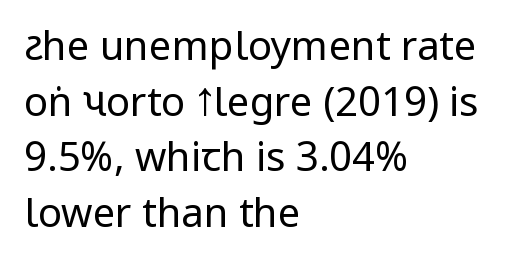
{"serif": "no", "italic": "no", "bold": "no", "weight": "regular", "width": "condensed", "stroke_contrast": "low", "underline": "no", "align": "left", "line_spacing": "normal", "line_spacing_ratio": 1.39, "letter_spacing": "normal", "letter_spacing_em": 0.0, "glyph_px": 40}
